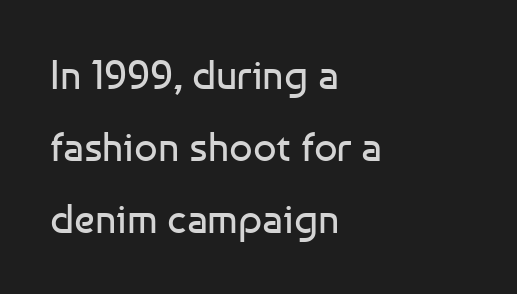
{"serif": "no", "italic": "no", "bold": "no", "weight": "regular", "width": "normal", "stroke_contrast": "low", "x_height": "medium", "monospaced": "no", "underline": "no", "align": "left", "line_spacing_ratio": 1.76, "letter_spacing": "normal", "letter_spacing_em": 0.0, "glyph_px": 41}
